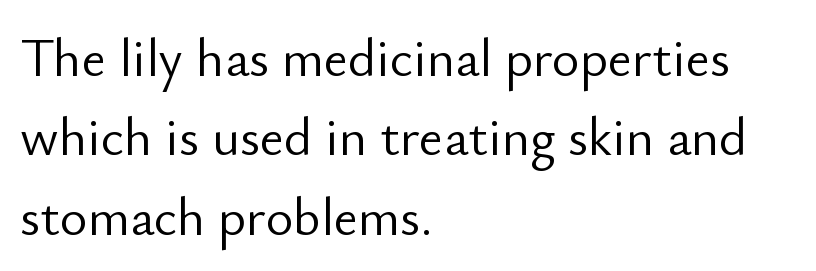
Note the varied advance widths — an 'i' is clearly narrower than an 'm'. Regular leading. The rendering anchors every line to the left-hand side. On a weight scale, this lands at 450 or below. Compared with typical body copy, the letter spacing here is the same.
